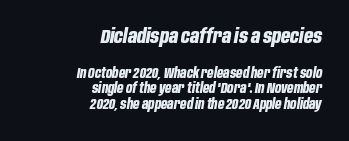
Q: Is the text bold? A: Yes.
Q: Is the text italic (slanted)? A: Yes, it leans right by about 10 degrees.
Q: Is the text underlined? A: No.
Q: How is the paragraph aligned? A: Right-aligned.
Q: Is the spacing between letters normal or unusually wide? A: Normal.
Q: Is the spacing between lines tight, normal or loose? A: Tight.
Q: Which block of text is set in a larger size, the first (top) or the second (bottom)? A: The first (top) one.
